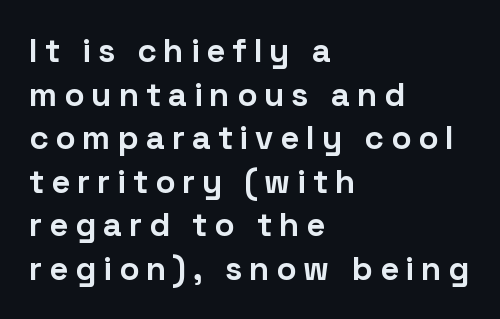
The image shows 33 px bold sans-serif type, upright; set left-aligned, normal line spacing (1.32x), unusually wide letter spacing (+0.21 em), not underlined; low stroke contrast and a medium x-height.
